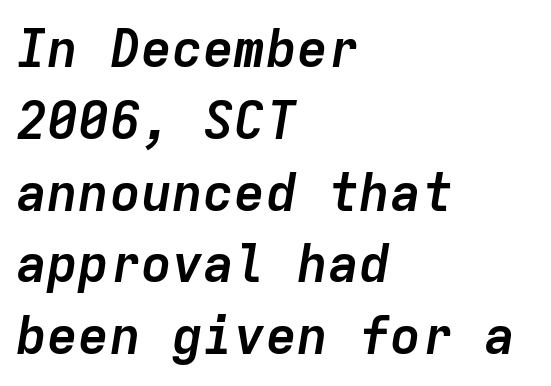
Q: Is the text bold? A: Yes.
Q: Is the text italic (slanted)? A: Yes, it leans right by about 9 degrees.
Q: Is the text underlined? A: No.
Q: How is the paragraph aligned? A: Left-aligned.
Q: Is the spacing between letters normal or unusually wide? A: Normal.
Q: Is the spacing between lines tight, normal or loose? A: Normal.
Q: Width (condensed, normal, or wide)? A: Normal.
Q: Stroke contrast? A: Low.
Q: x-height? A: Medium.
Q: Monospaced? A: Yes.
